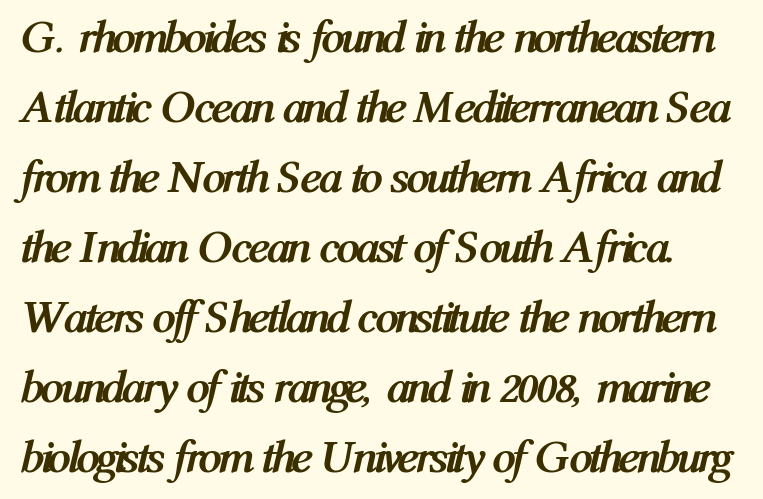
The image shows 47 px semibold, condensed type, italic (leaning right); set normal line spacing (1.49x), normal letter spacing, not underlined; medium stroke contrast and a medium x-height.
